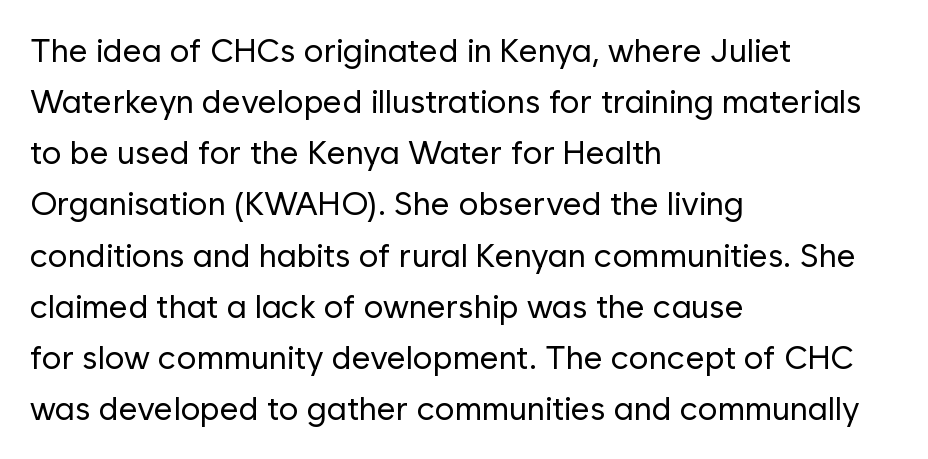
{"serif": "no", "italic": "no", "bold": "no", "weight": "regular", "width": "normal", "stroke_contrast": "low", "x_height": "medium", "monospaced": "no", "underline": "no", "align": "left", "line_spacing": "normal", "line_spacing_ratio": 1.55, "letter_spacing": "normal", "letter_spacing_em": 0.0, "glyph_px": 33}
